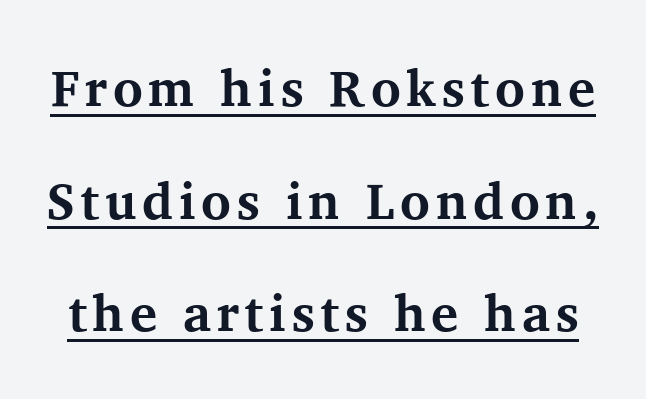
The image shows 51 px bold serif type, upright; set loose line spacing (2.21x), underlined; medium stroke contrast and a medium x-height.
